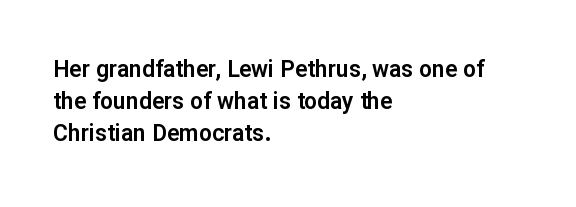
{"italic": "no", "underline": "no", "align": "left", "line_spacing": "normal", "line_spacing_ratio": 1.39, "letter_spacing": "normal", "letter_spacing_em": 0.0, "glyph_px": 23}
